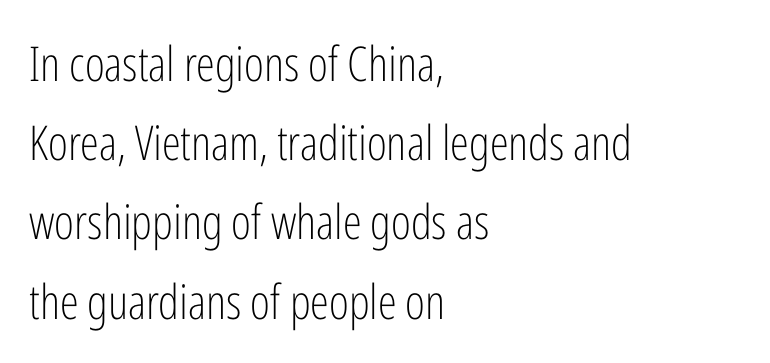
Nope, not italic — everything's standing straight. The face used here is a sans, in the tradition of grotesques and geometrics. Anything drawn beneath the words? Only blank space. Looks like regular typesetting: each glyph gets only the width it needs.
